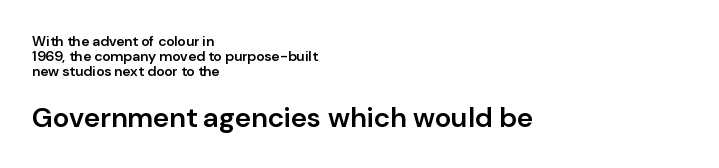
Q: Is the text bold? A: Semi-bold.
Q: Is the text italic (slanted)? A: No, it is upright.
Q: Is the typeface a serif or a sans-serif typeface? A: Sans-serif.
Q: Is the text underlined? A: No.
Q: How is the paragraph aligned? A: Left-aligned.
Q: Is the spacing between letters normal or unusually wide? A: Normal.
Q: Is the spacing between lines tight, normal or loose? A: Tight.
Q: Which block of text is set in a larger size, the first (top) or the second (bottom)? A: The second (bottom) one.
Q: Width (condensed, normal, or wide)? A: Normal.
Q: Stroke contrast? A: Low.
Q: x-height? A: Medium.
Q: Monospaced? A: No.
